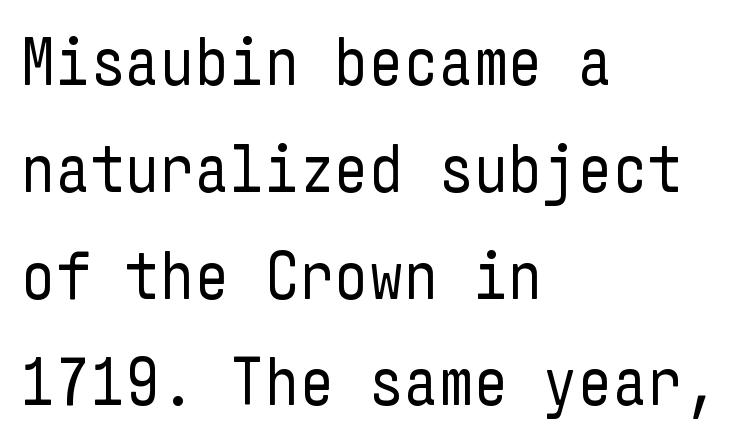
This reads as an unemphasized weight, regular at the heaviest. Is there much room between lines? A standard amount, neither cramped nor airy. The lettering holds an erect, upright posture throughout. Each line starts at the same left margin while the right side varies. Observe the ordinary spacing: letters are neighbours, not strangers.
